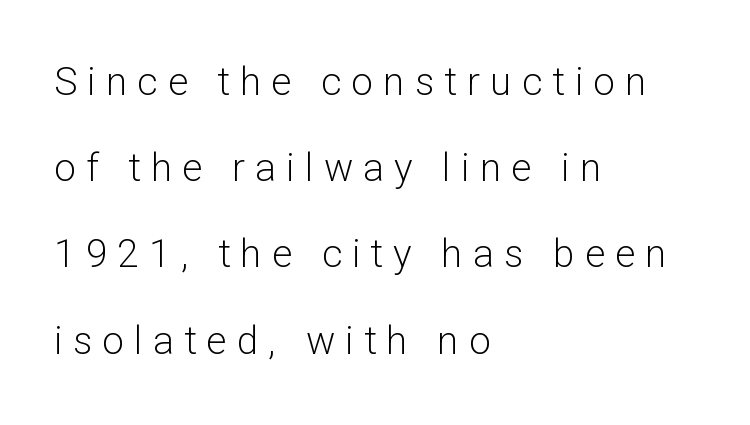
{"serif": "no", "italic": "no", "bold": "no", "weight": "light", "width": "normal", "stroke_contrast": "low", "x_height": "medium", "monospaced": "no", "underline": "no", "align": "left", "line_spacing": "loose", "line_spacing_ratio": 2.21, "letter_spacing": "wide", "letter_spacing_em": 0.26, "glyph_px": 39}
